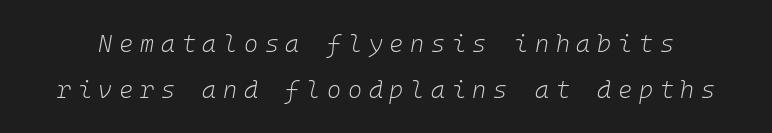
{"italic": "yes", "lean": "right", "slant_degrees": 10, "bold": "no", "underline": "no", "line_spacing": "loose", "line_spacing_ratio": 1.91, "letter_spacing": "wide", "letter_spacing_em": 0.28, "glyph_px": 24}
